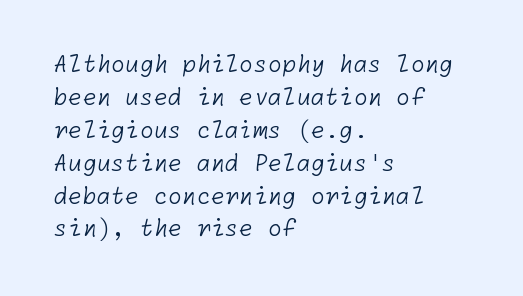
Nobody drew a line under any word here. No letter is thick-stroked: the sample isn't bold. The text block is weighted toward the left margin, trailing off unevenly rightward. Tracking value appears to be zero — textbook default spacing. These lines sit exactly where default settings would place them.
